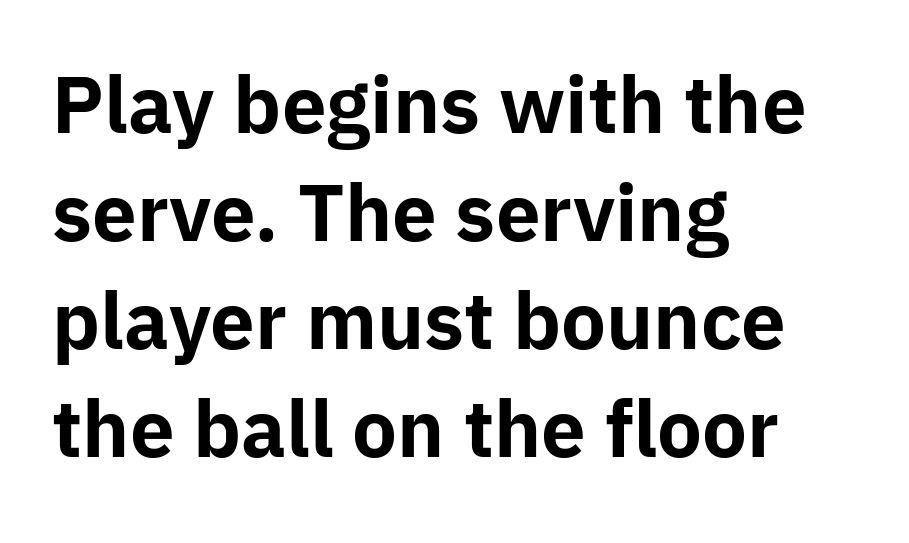
Q: Is the text bold? A: Yes.
Q: Is the text italic (slanted)? A: No, it is upright.
Q: Is the typeface a serif or a sans-serif typeface? A: Sans-serif.
Q: Is the text underlined? A: No.
Q: How is the paragraph aligned? A: Left-aligned.
Q: Is the spacing between letters normal or unusually wide? A: Normal.
Q: Is the spacing between lines tight, normal or loose? A: Normal.
Q: Width (condensed, normal, or wide)? A: Normal.
Q: Stroke contrast? A: Low.
Q: x-height? A: Medium.
Q: Monospaced? A: No.
